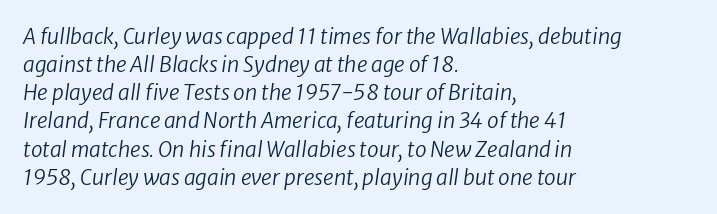
Default kerning and tracking; the words read as compact shapes. A normal amount of white space separates one row of letters from the next. Does the copy run flush right? No — it runs flush left. Plain, unruled lines of type.
